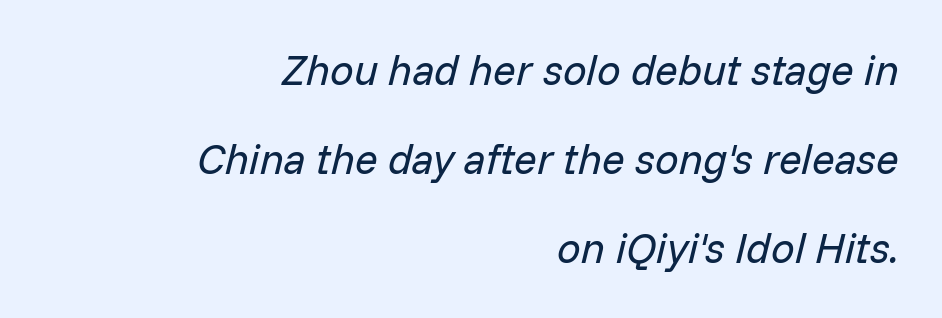
{"italic": "yes", "lean": "right", "slant_degrees": 14, "bold": "no", "weight": "regular", "width": "normal", "stroke_contrast": "low", "x_height": "medium", "monospaced": "no", "underline": "no", "align": "right", "line_spacing": "loose", "line_spacing_ratio": 2.12, "letter_spacing": "normal", "letter_spacing_em": 0.0, "glyph_px": 42}
